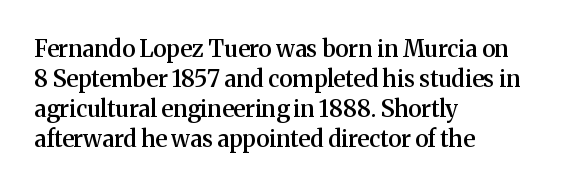
Q: Is the text bold? A: Semi-bold.
Q: Is the text italic (slanted)? A: No, it is upright.
Q: Is the text underlined? A: No.
Q: How is the paragraph aligned? A: Left-aligned.
Q: Is the spacing between letters normal or unusually wide? A: Normal.
Q: Is the spacing between lines tight, normal or loose? A: Normal.
